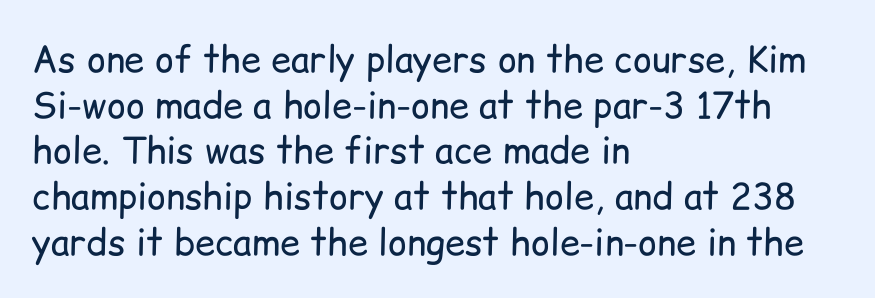
This is roman type, the default non-slanted kind. The tracking reads as untouched default to a designer's eye. Varying glyph widths throughout — classic text-font behaviour. Type without underlining. The lines in this sample share a left origin and differ only in where they stop.
